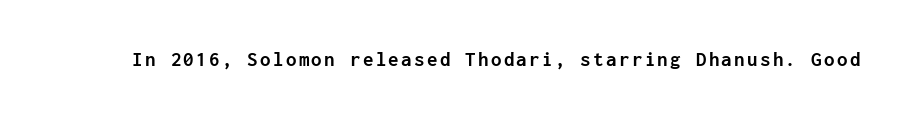
The image shows 21 px bold type, upright; set not underlined.
